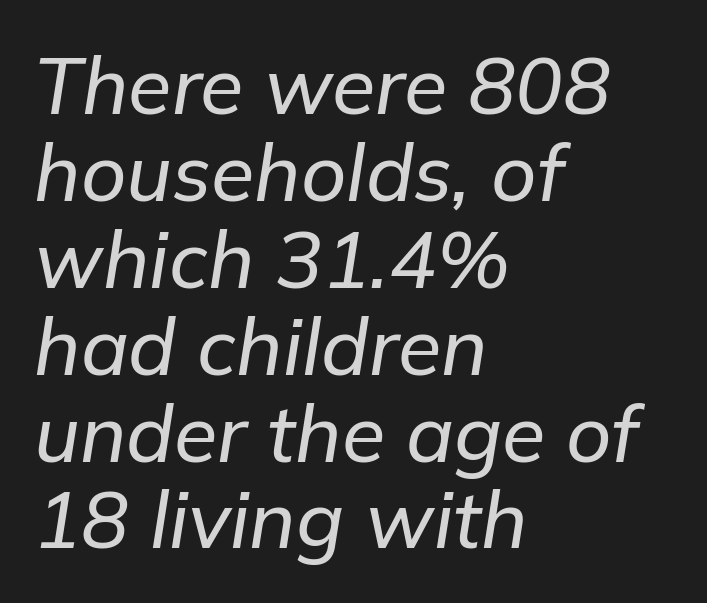
{"italic": "yes", "lean": "right", "slant_degrees": 9, "width": "normal", "stroke_contrast": "low", "x_height": "medium", "monospaced": "no", "underline": "no", "align": "left", "line_spacing": "tight", "line_spacing_ratio": 1.1, "letter_spacing": "normal", "letter_spacing_em": 0.0, "glyph_px": 79}
